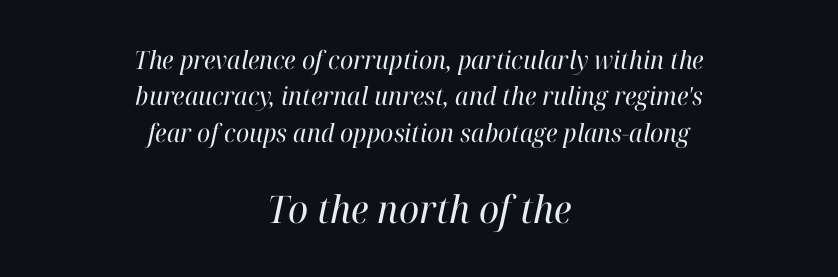
The image shows 38 px regular-weight serif type, italic (leaning right); set centered, normal line spacing (1.46x), normal letter spacing, not underlined; the second (bottom) block is 1.52x larger; high stroke contrast and a medium x-height.
